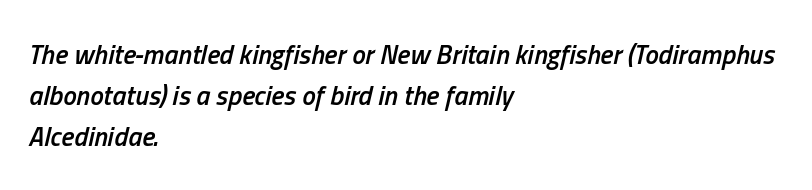
The image shows 27 px text type, italic (leaning right); set left-aligned, normal line spacing (1.51x), normal letter spacing, not underlined.
